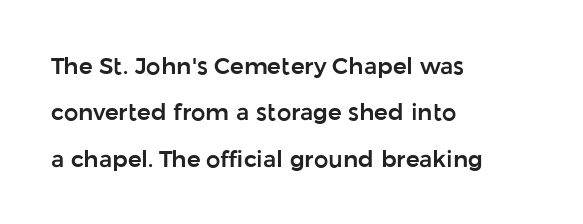
Q: Is the text italic (slanted)? A: No, it is upright.
Q: Is the text underlined? A: No.
Q: How is the paragraph aligned? A: Left-aligned.
Q: Is the spacing between letters normal or unusually wide? A: Normal.
Q: Is the spacing between lines tight, normal or loose? A: Loose.
